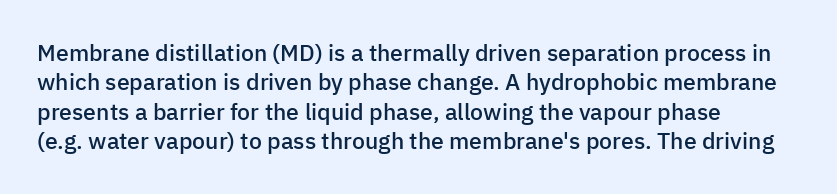
All the whitespace from short lines collects on the right. You could call the tracking neutral — neither tight nor loose. The axis of the letterforms is exactly vertical. Honestly, there is no underline to notice here at all.
